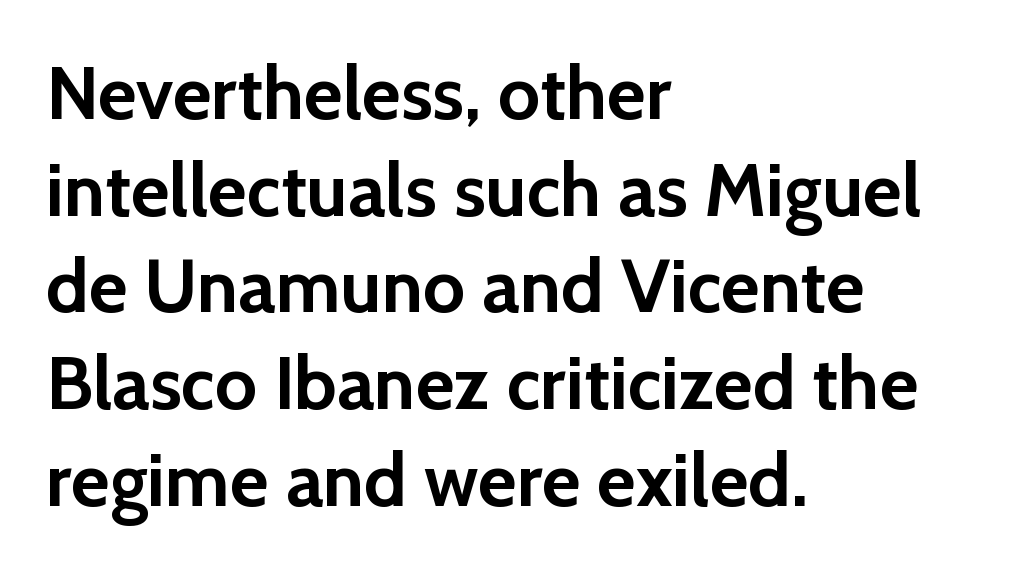
Q: Is the text bold? A: Yes.
Q: Is the text italic (slanted)? A: No, it is upright.
Q: Is the typeface a serif or a sans-serif typeface? A: Sans-serif.
Q: Is the text underlined? A: No.
Q: How is the paragraph aligned? A: Left-aligned.
Q: Is the spacing between letters normal or unusually wide? A: Normal.
Q: Is the spacing between lines tight, normal or loose? A: Normal.
Q: Width (condensed, normal, or wide)? A: Normal.
Q: x-height? A: Medium.
Q: Monospaced? A: No.
